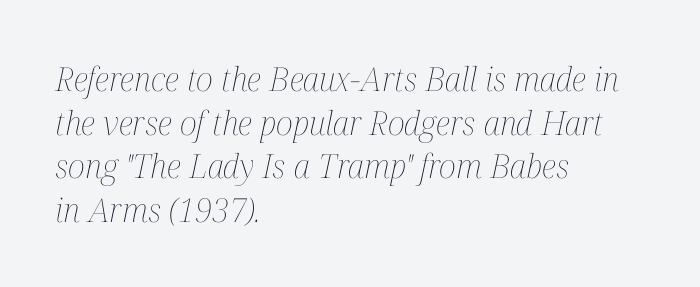
The image shows 33 px thin, condensed type, italic (leaning right); set left-aligned, normal line spacing (1.32x), normal letter spacing, not underlined; medium stroke contrast and a medium x-height.
